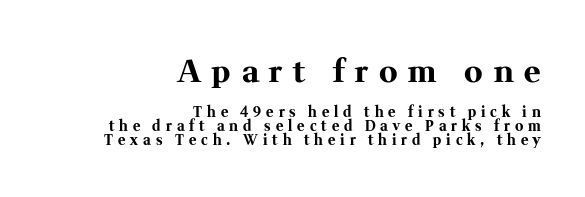
The face used here is rendered with a markedly widened letterfit. The axis of the letterforms is exactly vertical. The font family rendered here belongs to the serif group. Vertically, the passage feels compressed, each row crowding the next.
